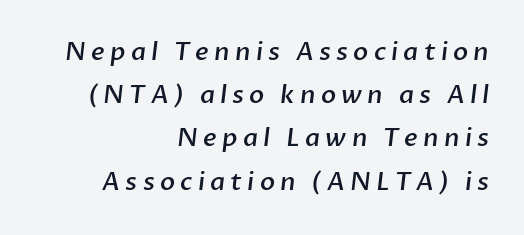
Type without underlining. Stems and bowls a touch heavier than normal — semibold. Visually the block forms a straight wall on the right and a jagged coastline on the left. How are the letters spaced? Widely, with obvious added tracking.
